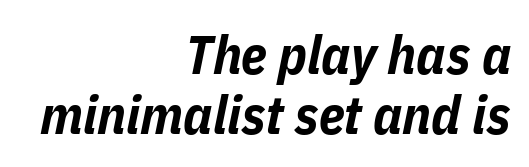
Q: Is the text bold? A: Yes.
Q: Is the text italic (slanted)? A: Yes, it leans right by about 11 degrees.
Q: Is the text underlined? A: No.
Q: How is the paragraph aligned? A: Right-aligned.
Q: Is the spacing between letters normal or unusually wide? A: Normal.
Q: Is the spacing between lines tight, normal or loose? A: Tight.
Q: Width (condensed, normal, or wide)? A: Condensed.
Q: Stroke contrast? A: Low.
Q: x-height? A: Medium.
Q: Monospaced? A: No.
